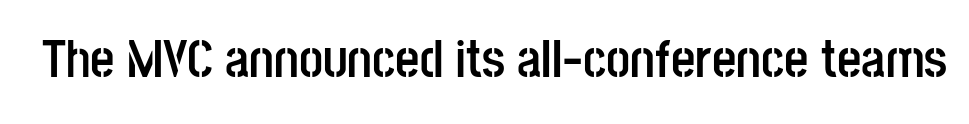
Q: Is the text bold? A: Yes.
Q: Is the text italic (slanted)? A: No, it is upright.
Q: Is the typeface a serif or a sans-serif typeface? A: Sans-serif.
Q: Is the text underlined? A: No.
Q: Is the spacing between letters normal or unusually wide? A: Normal.
Q: Width (condensed, normal, or wide)? A: Condensed.
Q: Stroke contrast? A: Low.
Q: x-height? A: Large.
Q: Monospaced? A: No.
